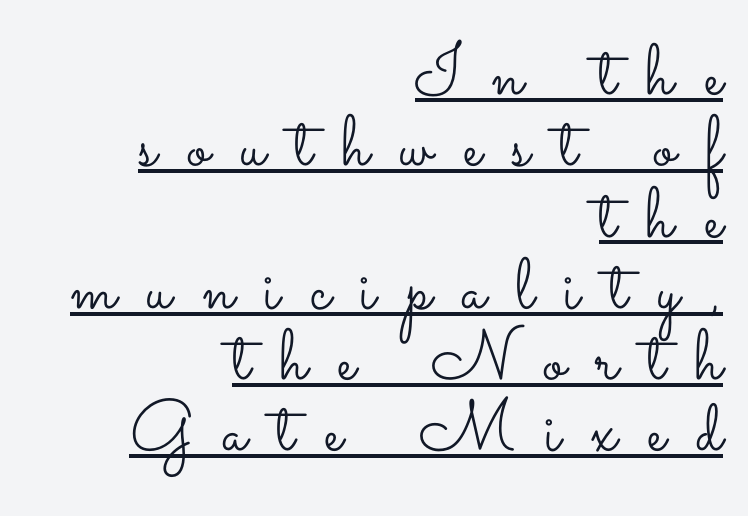
{"bold": "no", "weight": "light", "width": "wide", "stroke_contrast": "low", "x_height": "small", "monospaced": "no", "underline": "yes", "align": "right", "line_spacing": "tight", "line_spacing_ratio": 0.99, "letter_spacing": "wide", "letter_spacing_em": 0.42, "glyph_px": 72}
